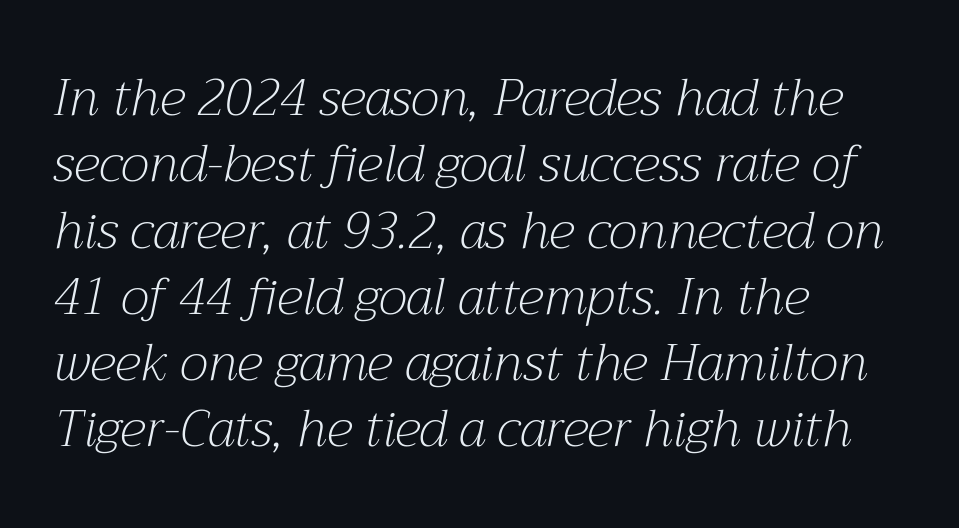
Q: Is the text bold? A: No.
Q: Is the text italic (slanted)? A: Yes, it leans right by about 12 degrees.
Q: Is the typeface a serif or a sans-serif typeface? A: Serif.
Q: Is the text underlined? A: No.
Q: How is the paragraph aligned? A: Left-aligned.
Q: Is the spacing between letters normal or unusually wide? A: Normal.
Q: Is the spacing between lines tight, normal or loose? A: Normal.
Q: Width (condensed, normal, or wide)? A: Normal.
Q: Stroke contrast? A: Medium.
Q: x-height? A: Medium.
Q: Monospaced? A: No.
